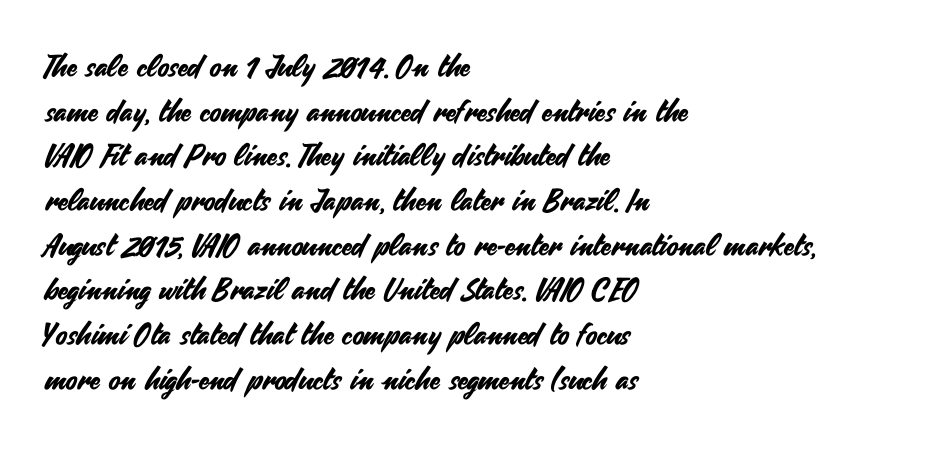
The image shows 30 px sans-serif type; set left-aligned, normal line spacing (1.49x), normal letter spacing, not underlined; medium stroke contrast and a small x-height.
